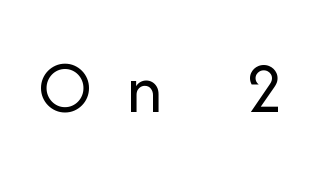
{"serif": "no", "italic": "no", "bold": "no", "weight": "regular", "width": "normal", "stroke_contrast": "low", "x_height": "medium", "monospaced": "no", "underline": "no", "letter_spacing": "wide", "letter_spacing_em": 0.45, "glyph_px": 74}
